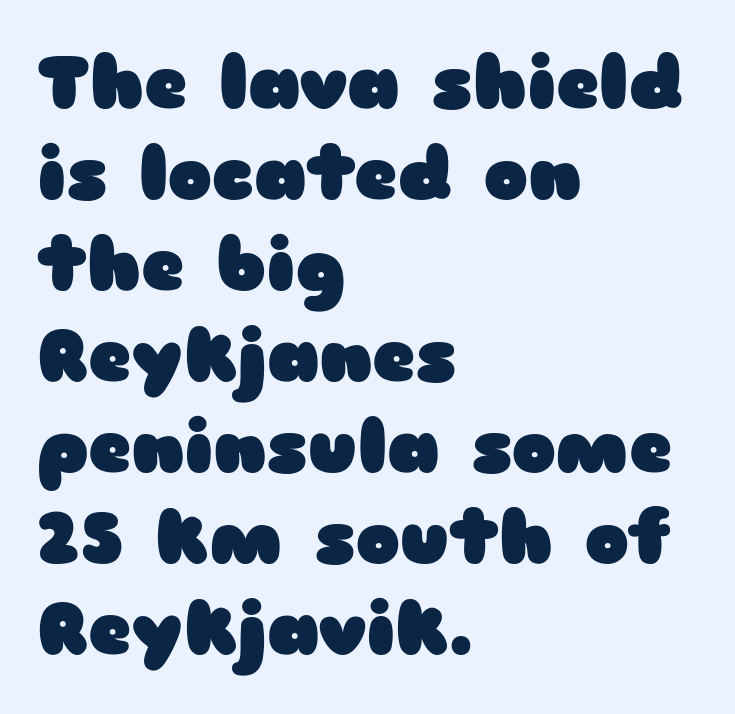
The rendering anchors every line to the left-hand side. Characters remain perfectly vertical along every line. Check under the words: just untouched page. Is this a fixed-width face? No — the glyphs have proportional, varying widths. Is this a sans? Yes — the strokes have no serifs.
